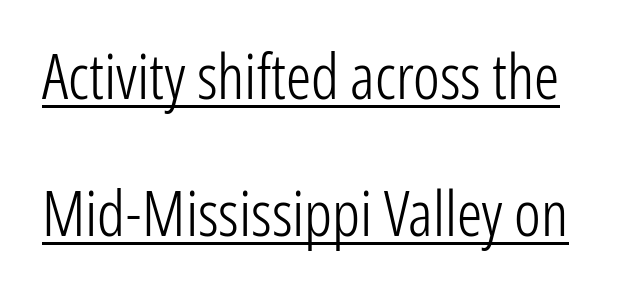
{"serif": "no", "italic": "no", "bold": "no", "weight": "light", "width": "condensed", "stroke_contrast": "low", "x_height": "medium", "monospaced": "no", "underline": "yes", "line_spacing": "loose", "line_spacing_ratio": 2.17, "letter_spacing": "normal", "letter_spacing_em": 0.0, "glyph_px": 63}
